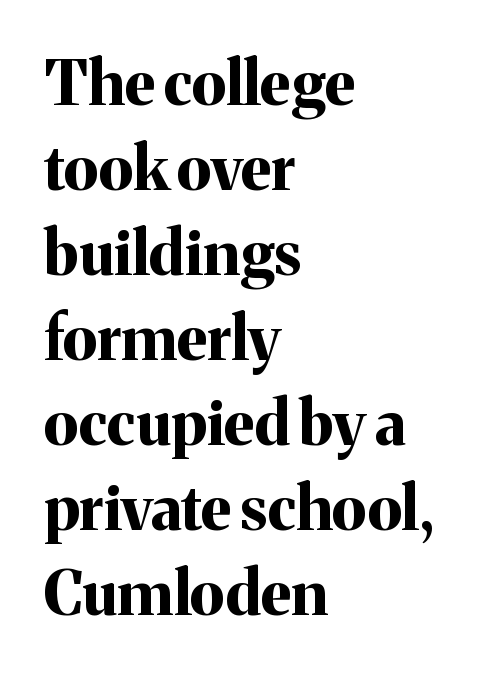
{"serif": "yes", "italic": "no", "bold": "yes", "weight": "bold", "width": "normal", "stroke_contrast": "medium", "x_height": "medium", "monospaced": "no", "underline": "no", "align": "left", "line_spacing": "normal", "line_spacing_ratio": 1.37, "letter_spacing": "normal", "letter_spacing_em": 0.0, "glyph_px": 62}
